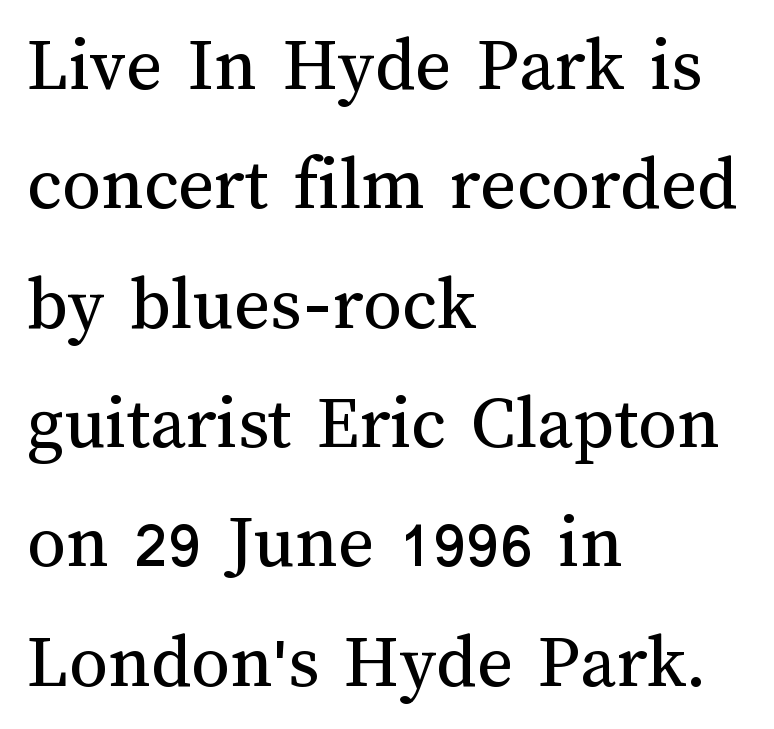
Q: Is the text bold? A: No.
Q: Is the text italic (slanted)? A: No, it is upright.
Q: Is the text underlined? A: No.
Q: How is the paragraph aligned? A: Left-aligned.
Q: Is the spacing between letters normal or unusually wide? A: Normal.
Q: Is the spacing between lines tight, normal or loose? A: Normal.
Q: Width (condensed, normal, or wide)? A: Normal.
Q: Stroke contrast? A: Medium.
Q: x-height? A: Medium.
Q: Monospaced? A: No.
